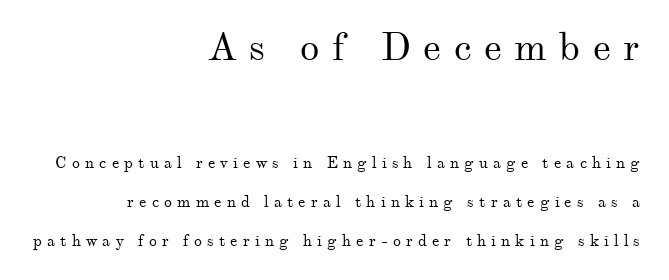
Where is the straight margin? On the right. These lines are rendered in a variable-pitch font. Descender tails drop into unmarked territory. The block sitting higher on the canvas is the one with enlarged characters. Weight: in the light-to-regular range. Observe the serifs anchoring each vertical stroke in this sample.
